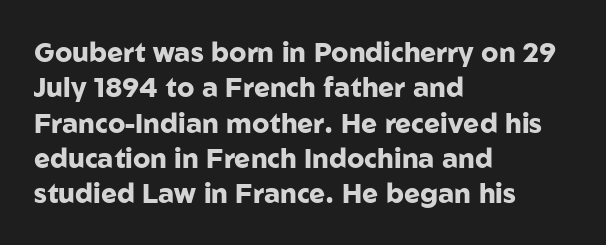
Q: Is the text bold? A: Yes.
Q: Is the text italic (slanted)? A: No, it is upright.
Q: Is the text underlined? A: No.
Q: How is the paragraph aligned? A: Left-aligned.
Q: Is the spacing between letters normal or unusually wide? A: Normal.
Q: Is the spacing between lines tight, normal or loose? A: Normal.
